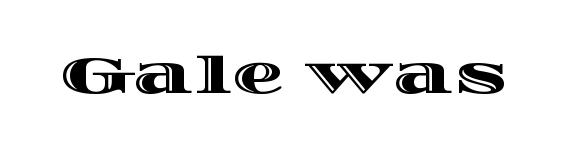
The image shows 52 px wide type, upright; set normal letter spacing, not underlined; a large x-height.
